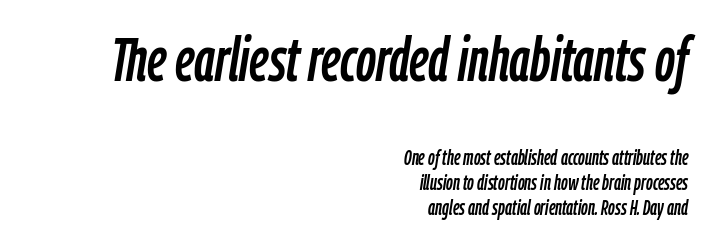
The string is rendered with underlining switched off. Emphasis-style slanted type is in use. Letter spacing: default. Is this a fixed-width face? No — the glyphs have proportional, varying widths. The initial chunk of copy outweighs the following chunk in type size.
